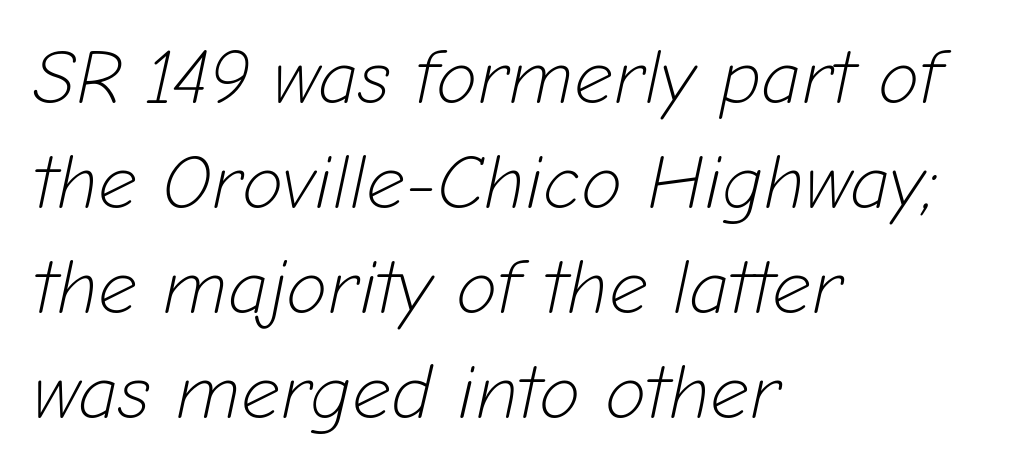
{"italic": "yes", "lean": "right", "slant_degrees": 12, "bold": "no", "weight": "light", "width": "normal", "stroke_contrast": "low", "x_height": "medium", "monospaced": "no", "underline": "no", "align": "left", "line_spacing": "normal", "line_spacing_ratio": 1.38, "letter_spacing": "normal", "letter_spacing_em": 0.0, "glyph_px": 76}
